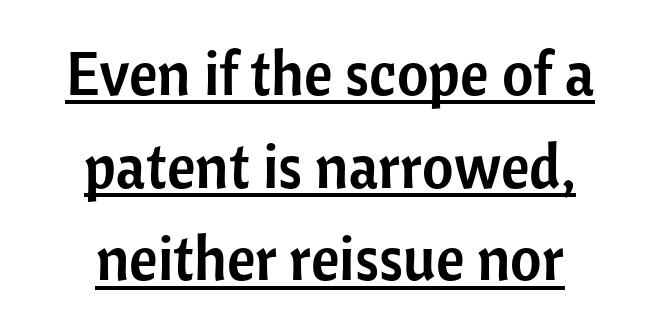
The image shows 61 px sans-serif type, upright; set centered, normal line spacing (1.52x), normal letter spacing, underlined; low stroke contrast and a medium x-height.
